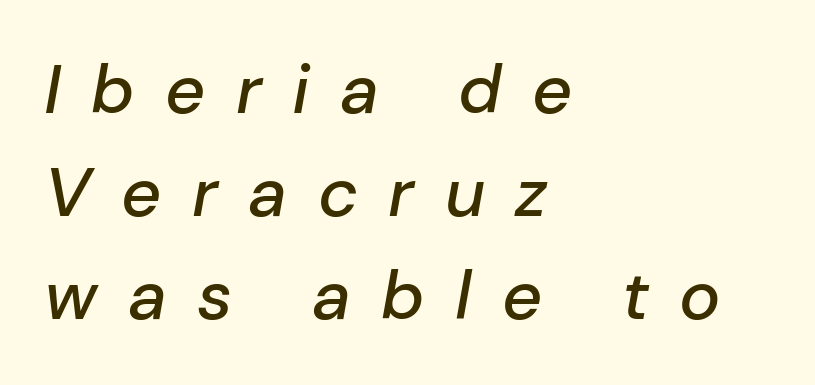
{"italic": "yes", "lean": "right", "slant_degrees": 10, "width": "normal", "stroke_contrast": "low", "x_height": "medium", "monospaced": "no", "underline": "no", "align": "left", "line_spacing": "normal", "line_spacing_ratio": 1.49, "letter_spacing": "wide", "letter_spacing_em": 0.44, "glyph_px": 69}
